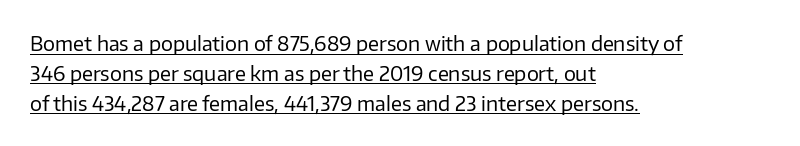
Weight class: somewhere from thin through regular. This is the regular roman posture of the typeface. The rendering uses a moderate line-height, typical for paragraphs. The lines in this sample share a left origin and differ only in where they stop.
